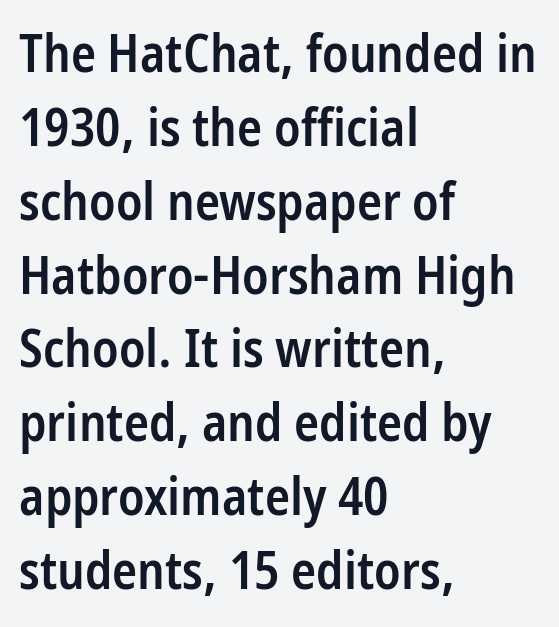
The image shows 52 px semibold, condensed sans-serif type, upright; set left-aligned, normal line spacing (1.42x), normal letter spacing, not underlined; low stroke contrast and a medium x-height.
